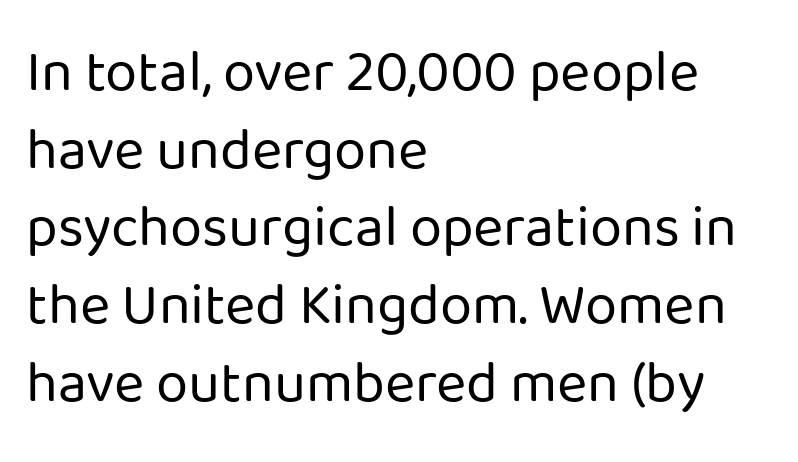
Standard letterfit; no display-style spreading of the glyphs. In terms of posture, this sample is upright. Descenders are the only things crossing below the line. Reading down the block, your eye returns to a fixed left position each line. The typeface has the unassuming heft of standard copy or less.
